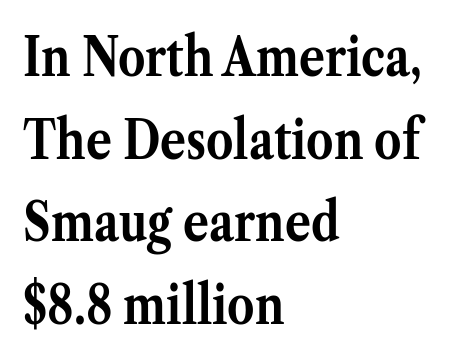
Vertical strokes here are truly vertical. The passage shown has conventional tracking throughout. In terms of weight, the rendering is a true, heavy bold. Leading: standard. This sample has the flowing, uneven cadence of proportional lettering. This sample uses a serif face.
